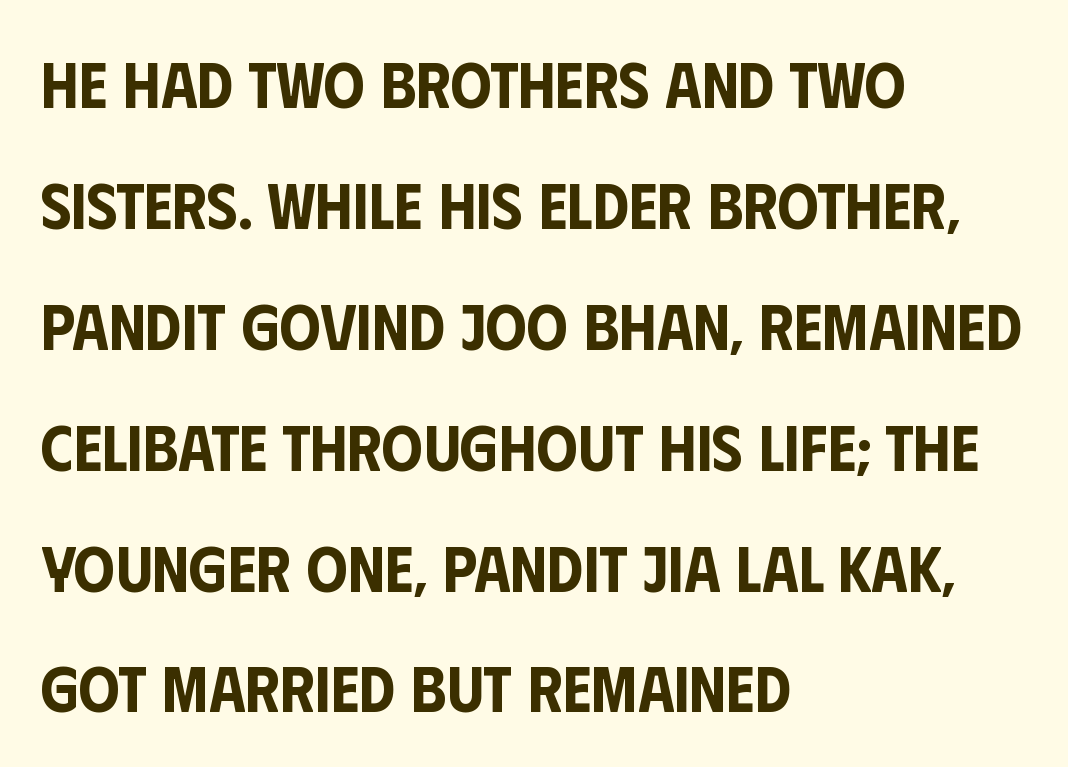
The image shows 65 px condensed sans-serif type, upright; set left-aligned, line spacing 1.86x, normal letter spacing, not underlined; low stroke contrast and a large x-height.
